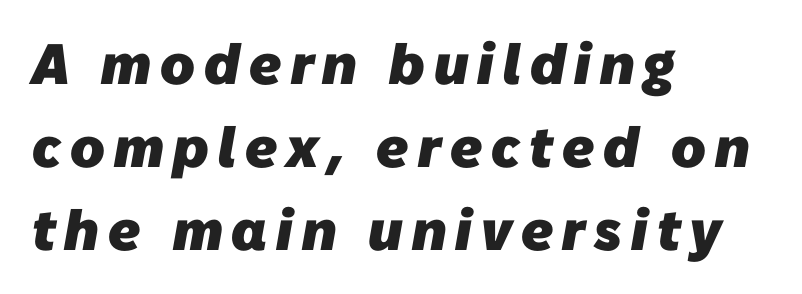
The image shows 57 px heavy sans-serif type; set left-aligned, normal line spacing (1.46x), not underlined; low stroke contrast and a medium x-height.
